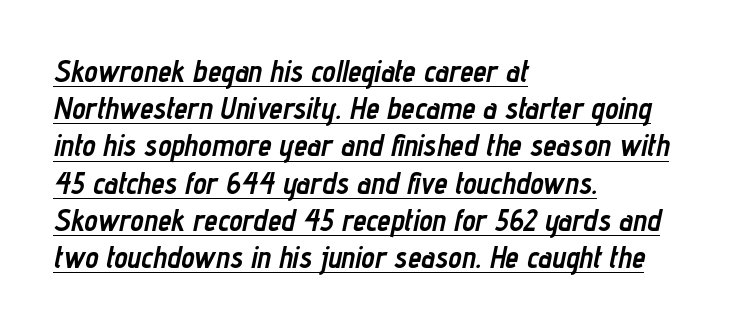
The image shows 30 px semibold, condensed type, italic (leaning right); set left-aligned, line spacing 1.24x, normal letter spacing, underlined; low stroke contrast and a medium x-height.
